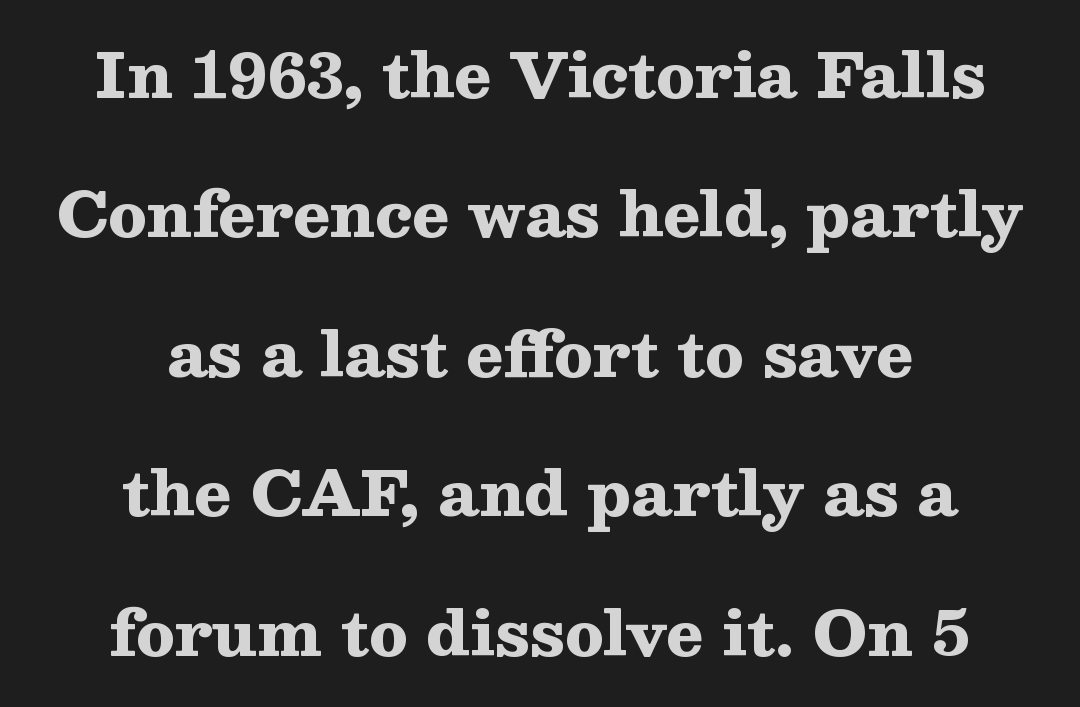
Q: Is the text bold? A: Yes.
Q: Is the text italic (slanted)? A: No, it is upright.
Q: Is the typeface a serif or a sans-serif typeface? A: Serif.
Q: Is the text underlined? A: No.
Q: How is the paragraph aligned? A: Centered.
Q: Is the spacing between letters normal or unusually wide? A: Normal.
Q: Is the spacing between lines tight, normal or loose? A: Loose.
Q: Width (condensed, normal, or wide)? A: Wide.
Q: Stroke contrast? A: Medium.
Q: x-height? A: Medium.
Q: Monospaced? A: No.
